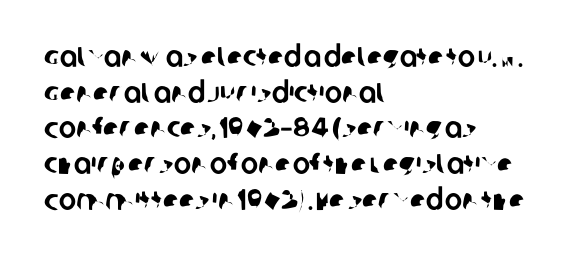
The image shows 29 px sans-serif type; set left-aligned, line spacing 1.23x, normal letter spacing, not underlined; low stroke contrast and a large x-height.
